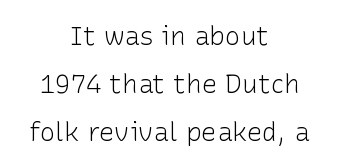
Q: Is the text bold? A: No.
Q: Is the text italic (slanted)? A: No, it is upright.
Q: Is the text underlined? A: No.
Q: How is the paragraph aligned? A: Centered.
Q: Is the spacing between letters normal or unusually wide? A: Normal.
